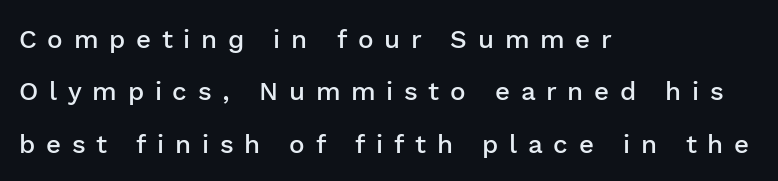
It's the straight-up-and-down kind of type. Visually the block forms a straight wall on the left and a jagged coastline on the right. Any mark beneath the type? The region is blank. Notice the wide empty band between every row — that's loose leading. A somewhat darkened texture: the type is semibold rather than bold. The tracking jumps out immediately: characters are airy and widely separated.
